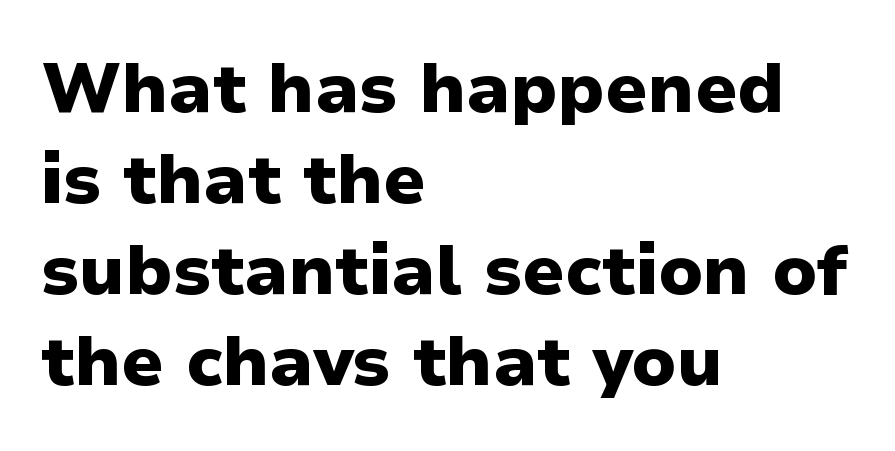
Q: Is the text bold? A: Yes.
Q: Is the text italic (slanted)? A: No, it is upright.
Q: Is the typeface a serif or a sans-serif typeface? A: Sans-serif.
Q: Is the text underlined? A: No.
Q: How is the paragraph aligned? A: Left-aligned.
Q: Is the spacing between letters normal or unusually wide? A: Normal.
Q: Is the spacing between lines tight, normal or loose? A: Normal.
Q: Width (condensed, normal, or wide)? A: Normal.
Q: Stroke contrast? A: Low.
Q: x-height? A: Medium.
Q: Monospaced? A: No.
